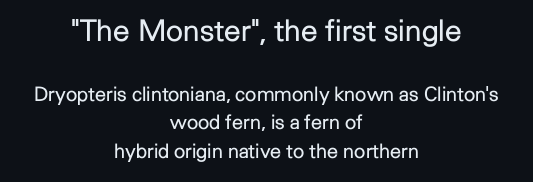
{"serif": "no", "italic": "no", "bold": "no", "weight": "regular", "width": "normal", "stroke_contrast": "low", "x_height": "medium", "monospaced": "no", "underline": "no", "align": "center", "line_spacing": "normal", "line_spacing_ratio": 1.43, "letter_spacing": "normal", "letter_spacing_em": 0.0, "larger_block": "first", "size_ratio": 1.5, "glyph_px": 30}
